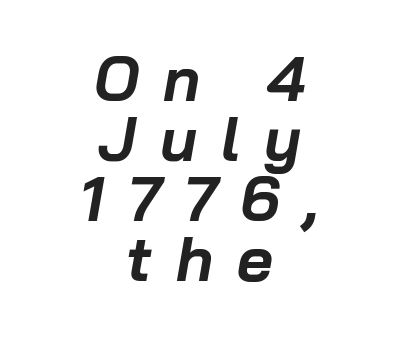
{"italic": "yes", "lean": "right", "slant_degrees": 10, "bold": "yes", "weight": "bold", "width": "normal", "stroke_contrast": "low", "x_height": "medium", "monospaced": "no", "underline": "no", "align": "center", "line_spacing": "tight", "line_spacing_ratio": 0.97, "letter_spacing": "wide", "letter_spacing_em": 0.39, "glyph_px": 62}
